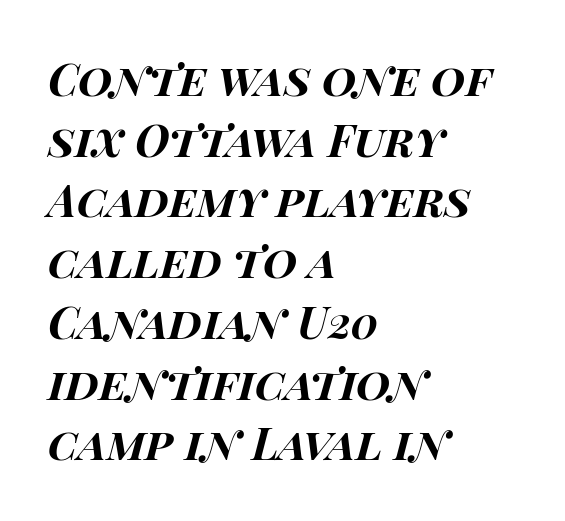
The image shows 44 px bold, wide type, italic (leaning right); set left-aligned, normal line spacing (1.38x), normal letter spacing, not underlined; high stroke contrast and a large x-height.
